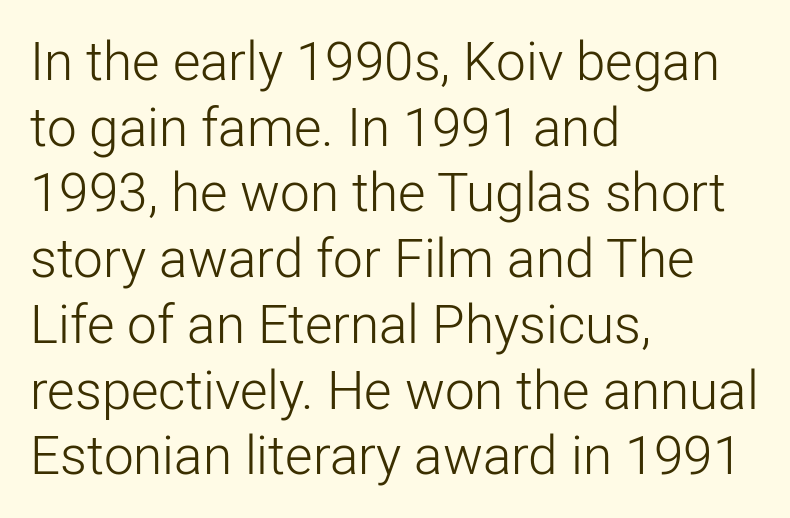
The image shows 53 px light sans-serif type, upright; set left-aligned, line spacing 1.24x, normal letter spacing, not underlined; low stroke contrast and a medium x-height.
